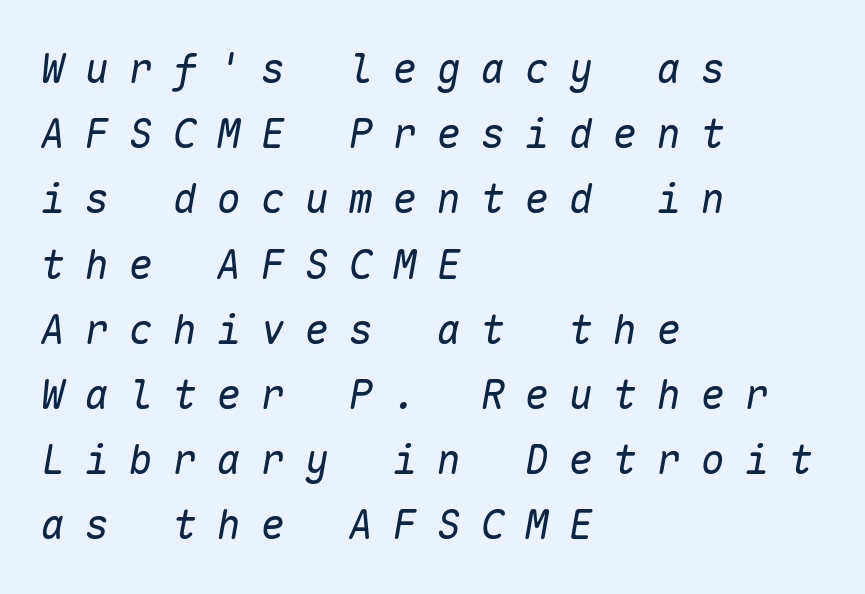
The image shows 40 px regular-weight type, italic (leaning right), monospaced; set left-aligned, normal line spacing (1.63x), unusually wide letter spacing (+0.5 em), not underlined; low stroke contrast and a medium x-height.
